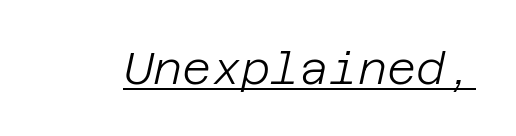
The image shows 45 px light type, italic (leaning right); set normal letter spacing, underlined; low stroke contrast and a large x-height.
